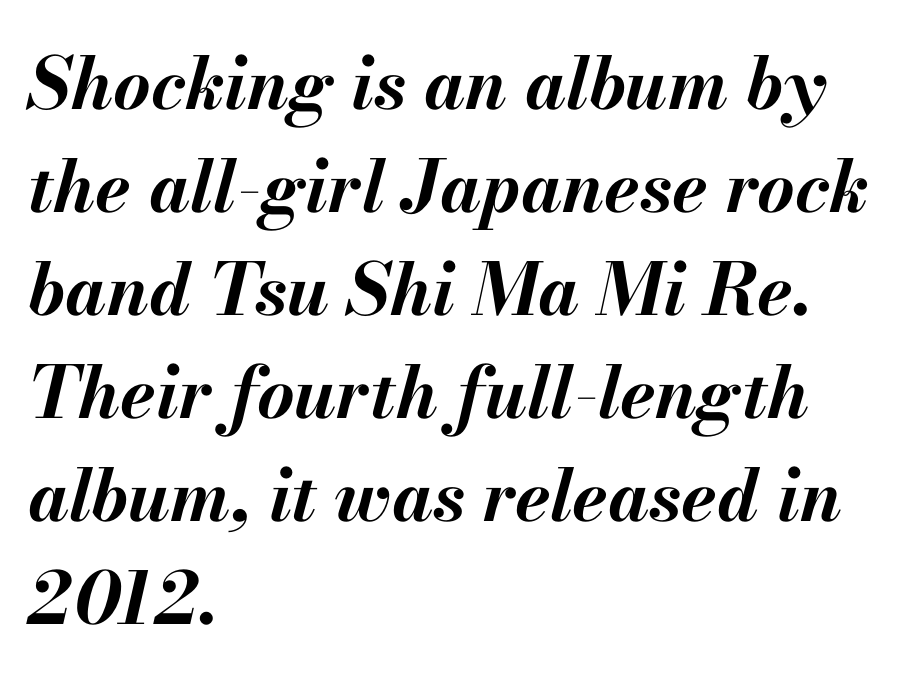
{"italic": "yes", "lean": "right", "slant_degrees": 13, "bold": "yes", "weight": "bold", "width": "normal", "stroke_contrast": "medium", "x_height": "small", "monospaced": "no", "underline": "no", "align": "left", "line_spacing": "normal", "line_spacing_ratio": 1.43, "letter_spacing": "normal", "letter_spacing_em": 0.0, "glyph_px": 72}
